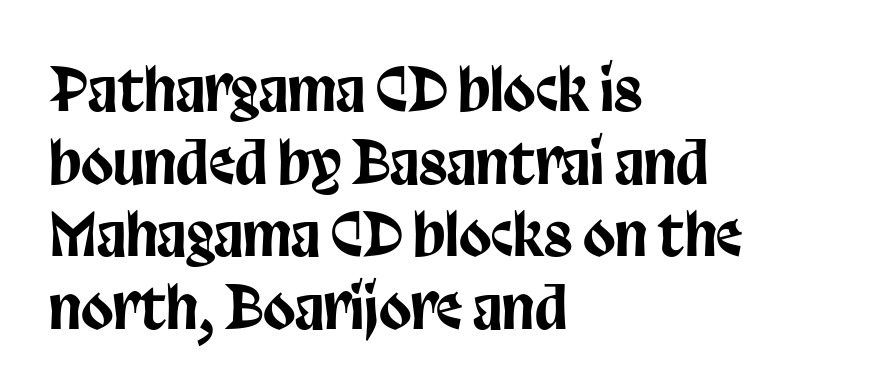
{"serif": "no", "italic": "no", "width": "condensed", "stroke_contrast": "low", "x_height": "large", "monospaced": "no", "underline": "no", "align": "left", "line_spacing_ratio": 1.23, "letter_spacing": "normal", "letter_spacing_em": 0.0, "glyph_px": 59}
